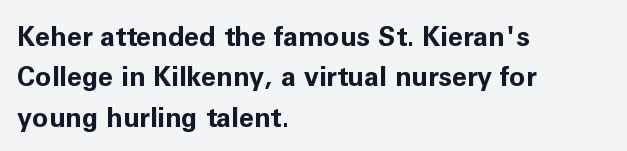
Q: Is the text bold? A: Yes.
Q: Is the text italic (slanted)? A: No, it is upright.
Q: Is the text underlined? A: No.
Q: How is the paragraph aligned? A: Left-aligned.
Q: Is the spacing between letters normal or unusually wide? A: Normal.
Q: Is the spacing between lines tight, normal or loose? A: Normal.
